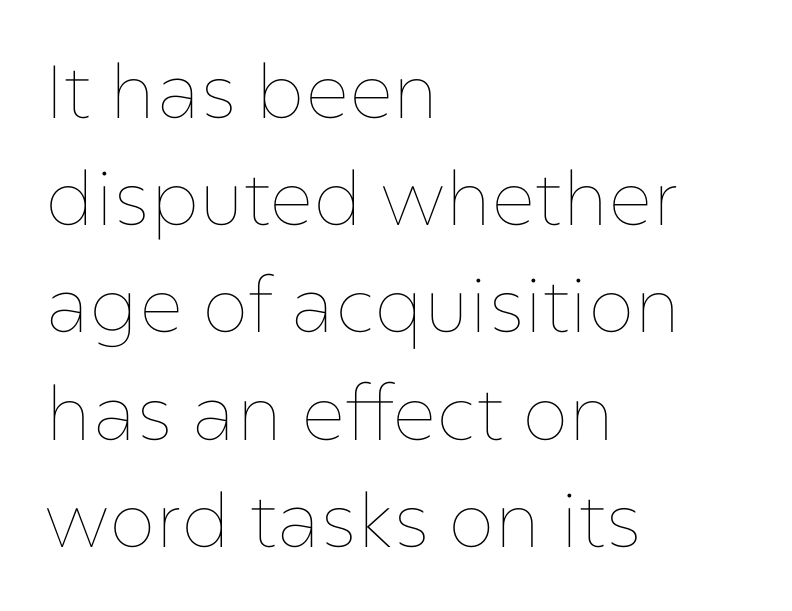
{"italic": "no", "bold": "no", "weight": "thin", "width": "normal", "stroke_contrast": "low", "x_height": "medium", "monospaced": "no", "underline": "no", "align": "left", "line_spacing": "normal", "line_spacing_ratio": 1.43, "letter_spacing": "normal", "letter_spacing_em": 0.0, "glyph_px": 75}
